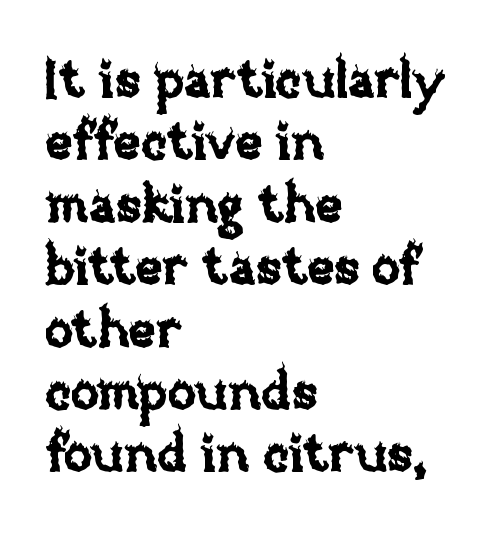
The letters sit at their default tracking, neither squeezed nor spread. A student would call this left alignment; a typographer would say flush left, rag right. Glance below the letters and you will spot only blank space. Varying glyph widths throughout — classic text-font behaviour.
